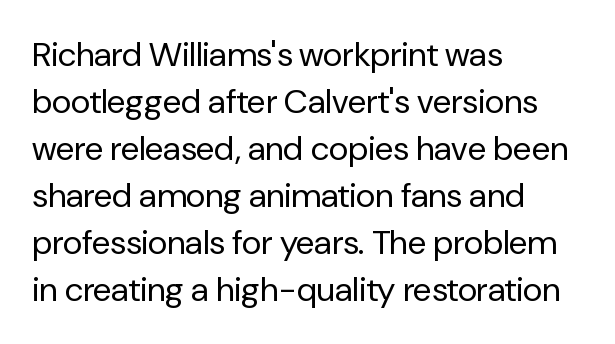
{"serif": "no", "italic": "no", "bold": "no", "weight": "regular", "width": "normal", "stroke_contrast": "low", "x_height": "medium", "monospaced": "no", "underline": "no", "align": "left", "line_spacing": "normal", "line_spacing_ratio": 1.38, "letter_spacing": "normal", "letter_spacing_em": 0.0, "glyph_px": 34}
